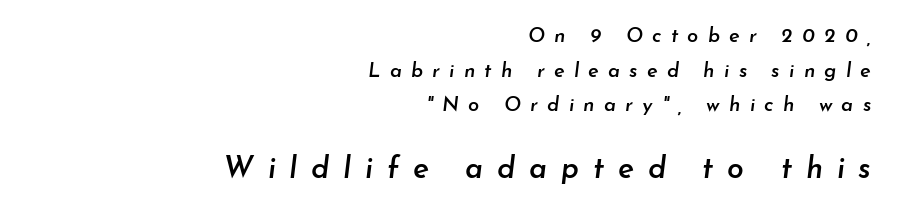
Summary of weight: moderately heavy, a semibold. The emphasis by scale lands on block number two, below. Glyph-to-glyph distance is far greater than everyday printed text. Horizontal alignment here is rightward, an uncommon choice for prose. This is oblique type, the kind used for emphasis or titles. The foot of each line stays bare and open.
